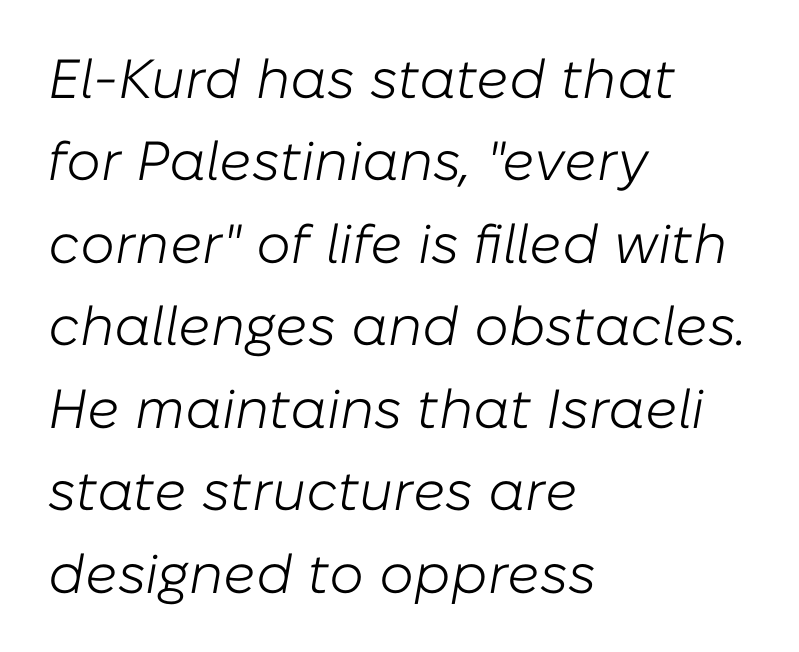
Q: Is the text bold? A: No.
Q: Is the text italic (slanted)? A: Yes, it leans right by about 10 degrees.
Q: Is the text underlined? A: No.
Q: How is the paragraph aligned? A: Left-aligned.
Q: Is the spacing between letters normal or unusually wide? A: Normal.
Q: Is the spacing between lines tight, normal or loose? A: Normal.
Q: Width (condensed, normal, or wide)? A: Normal.
Q: Stroke contrast? A: Low.
Q: x-height? A: Medium.
Q: Monospaced? A: No.
